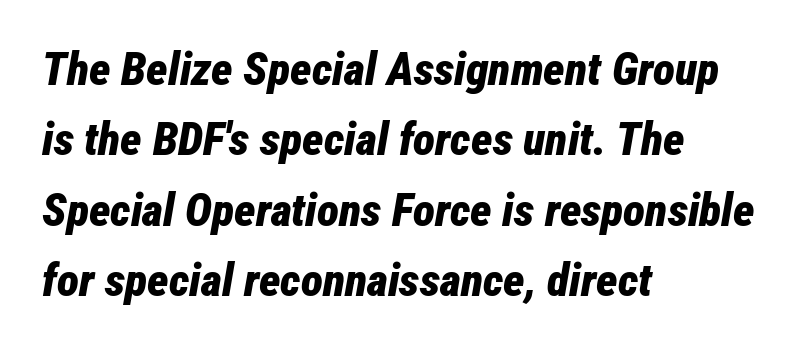
The image shows 46 px bold, condensed type, italic (leaning right); set left-aligned, normal line spacing (1.53x), normal letter spacing, not underlined; low stroke contrast and a medium x-height.
